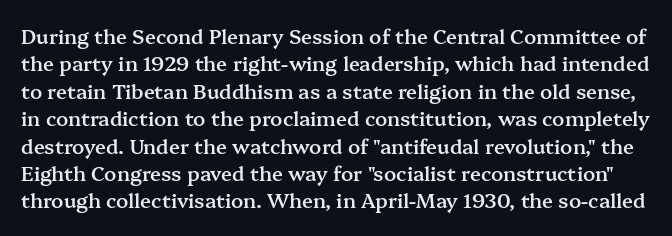
{"italic": "no", "bold": "semi", "underline": "no", "line_spacing": "normal", "line_spacing_ratio": 1.37, "letter_spacing": "normal", "letter_spacing_em": 0.0, "glyph_px": 20}
